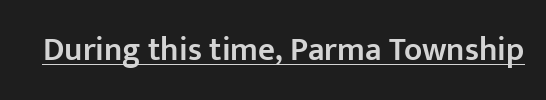
{"serif": "no", "italic": "no", "bold": "semi", "weight": "semibold", "width": "normal", "stroke_contrast": "low", "x_height": "medium", "monospaced": "no", "underline": "yes", "letter_spacing": "normal", "letter_spacing_em": 0.0, "glyph_px": 33}
